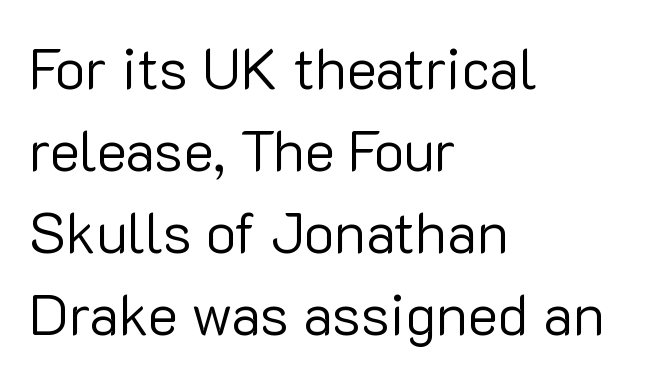
The image shows 57 px regular-weight sans-serif type, upright; set left-aligned, normal line spacing (1.44x), normal letter spacing, not underlined; low stroke contrast and a medium x-height.
